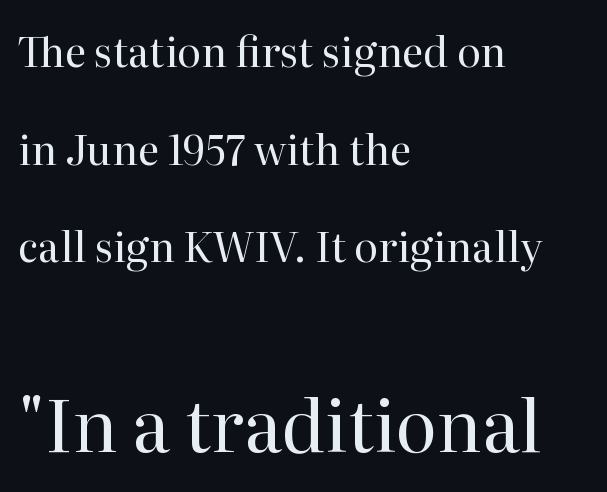
{"serif": "yes", "italic": "no", "bold": "no", "weight": "regular", "width": "normal", "stroke_contrast": "high", "x_height": "medium", "monospaced": "no", "underline": "no", "align": "left", "line_spacing": "loose", "line_spacing_ratio": 2.38, "letter_spacing": "normal", "letter_spacing_em": 0.0, "larger_block": "second", "size_ratio": 1.73, "glyph_px": 71}
